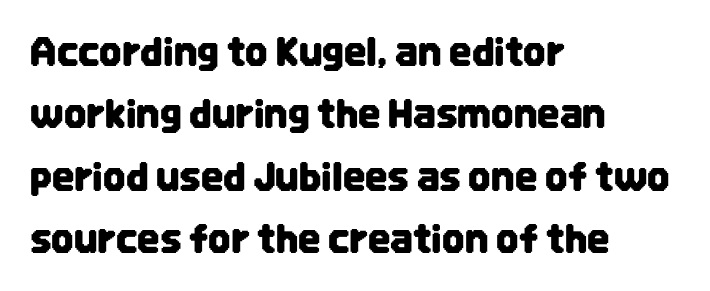
Q: Is the text italic (slanted)? A: No, it is upright.
Q: Is the typeface a serif or a sans-serif typeface? A: Sans-serif.
Q: Is the text underlined? A: No.
Q: How is the paragraph aligned? A: Left-aligned.
Q: Is the spacing between letters normal or unusually wide? A: Normal.
Q: Is the spacing between lines tight, normal or loose? A: Normal.
Q: Width (condensed, normal, or wide)? A: Condensed.
Q: Stroke contrast? A: Low.
Q: x-height? A: Large.
Q: Monospaced? A: No.
